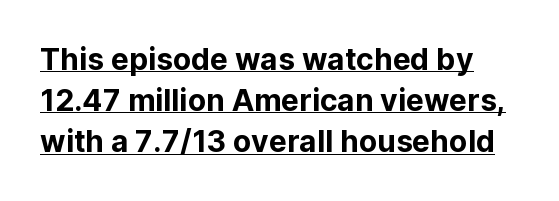
{"serif": "no", "italic": "no", "width": "normal", "stroke_contrast": "low", "x_height": "medium", "monospaced": "no", "underline": "yes", "line_spacing": "normal", "line_spacing_ratio": 1.37, "letter_spacing": "normal", "letter_spacing_em": 0.0, "glyph_px": 30}
